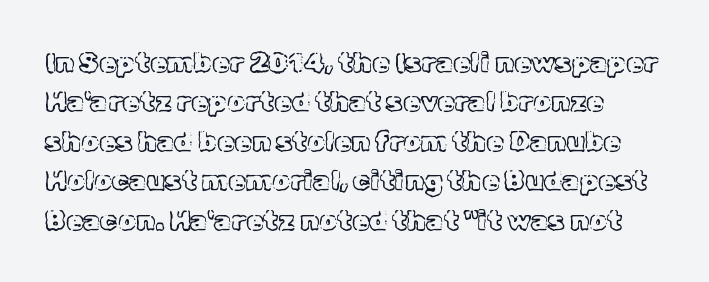
Q: Is the text italic (slanted)? A: No, it is upright.
Q: Is the text underlined? A: No.
Q: Is the spacing between letters normal or unusually wide? A: Normal.
Q: Is the spacing between lines tight, normal or loose? A: Normal.
Q: Width (condensed, normal, or wide)? A: Normal.
Q: x-height? A: Medium.
Q: Monospaced? A: No.
